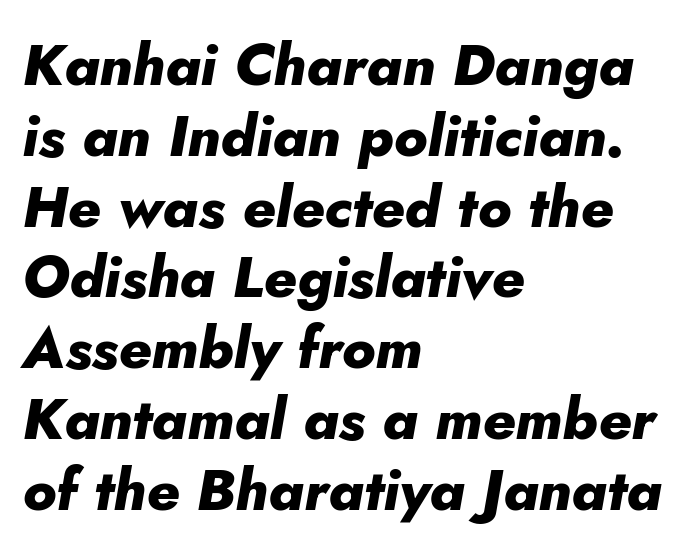
Q: Is the text bold? A: Yes.
Q: Is the text italic (slanted)? A: Yes, it leans right by about 5 degrees.
Q: Is the text underlined? A: No.
Q: How is the paragraph aligned? A: Left-aligned.
Q: Is the spacing between letters normal or unusually wide? A: Normal.
Q: Width (condensed, normal, or wide)? A: Normal.
Q: Stroke contrast? A: Low.
Q: x-height? A: Small.
Q: Monospaced? A: No.
